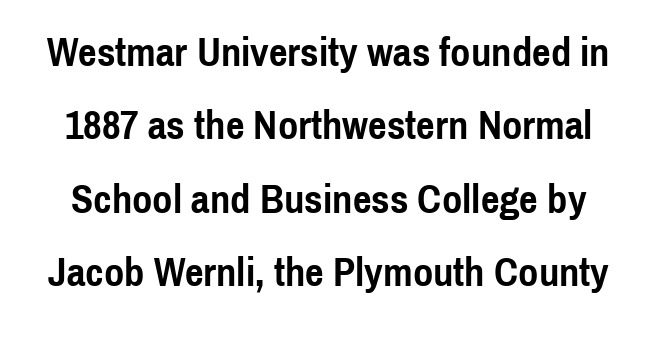
The passage shown is typed in a proportional face where columns would drift. Every character sits straight up, as roman type does. Bold? Absolutely — the strokes are thick and heavy. The type family on display is of the sans-serif kind. This rendering features lettering with no underline. Inter-character spacing is left at the font's built-in metrics.
